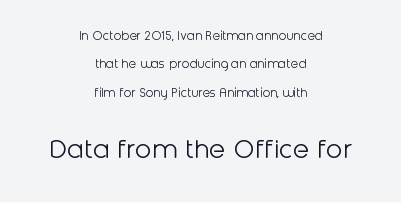
{"serif": "no", "italic": "no", "bold": "no", "weight": "light", "width": "normal", "stroke_contrast": "low", "x_height": "medium", "monospaced": "no", "underline": "no", "align": "center", "line_spacing": "loose", "line_spacing_ratio": 2.02, "letter_spacing": "normal", "letter_spacing_em": 0.0, "larger_block": "second", "size_ratio": 2.14, "glyph_px": 30}
